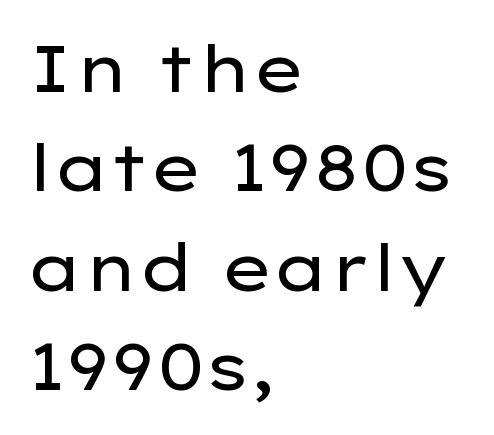
The image shows 65 px regular-weight, wide sans-serif type, upright; set left-aligned, normal line spacing (1.53x), normal letter spacing, not underlined; low stroke contrast and a medium x-height.
